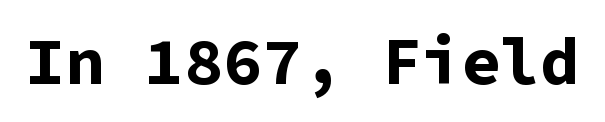
The image shows 66 px bold sans-serif type, upright, monospaced; set normal letter spacing, not underlined; low stroke contrast and a medium x-height.
